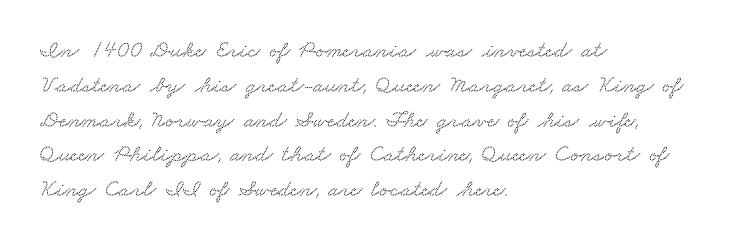
Line starts are locked; line ends wander. Does the leading feel generous? No, just average. Only glyphs here, with clear space below each row. This rendering leaves character spacing at its baseline value.
